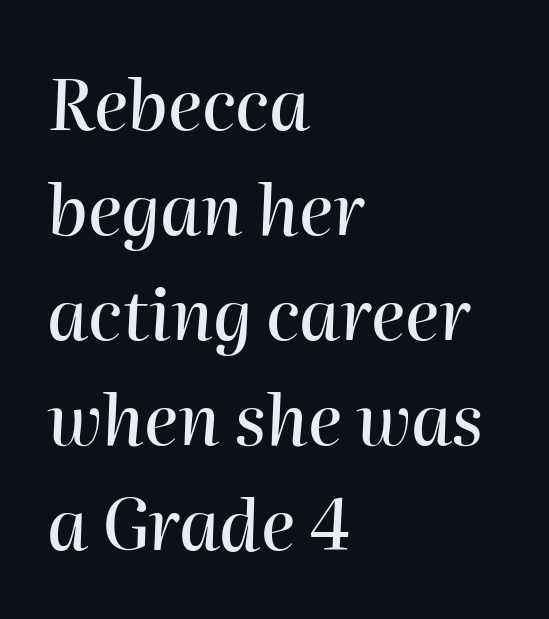
Compared with typical paragraphs, the rows here are spaced about the same. The face used here is proportionally spaced, like ordinary book or web type. Casual observation: everything's shoved over to the left. The gap between lines stays unmarked.
